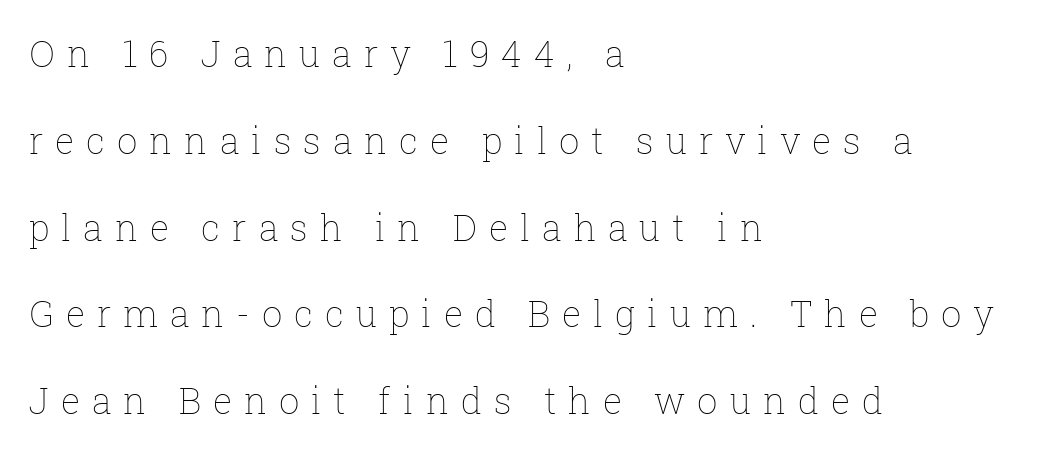
{"italic": "no", "bold": "no", "weight": "thin", "width": "normal", "stroke_contrast": "low", "x_height": "medium", "monospaced": "no", "underline": "no", "align": "left", "line_spacing": "loose", "line_spacing_ratio": 2.41, "letter_spacing": "wide", "letter_spacing_em": 0.33, "glyph_px": 36}
